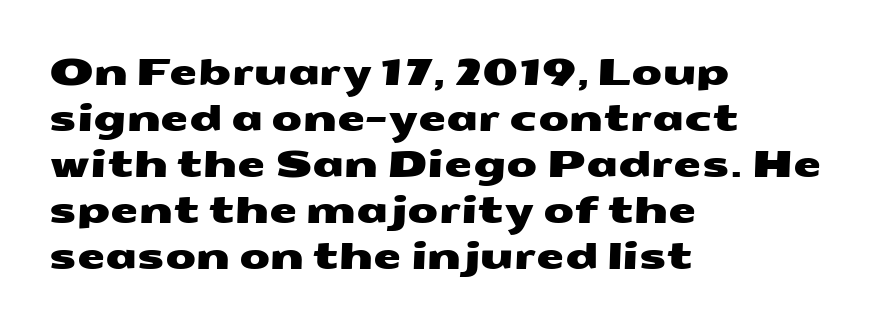
{"serif": "no", "width": "wide", "stroke_contrast": "medium", "x_height": "medium", "monospaced": "no", "underline": "no", "align": "left", "line_spacing": "normal", "line_spacing_ratio": 1.28, "letter_spacing": "normal", "letter_spacing_em": 0.0, "glyph_px": 36}
